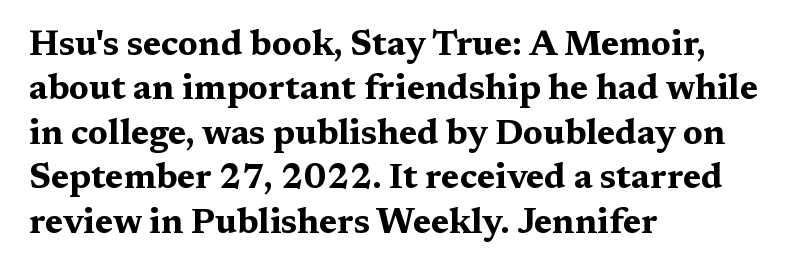
{"serif": "yes", "italic": "no", "bold": "yes", "weight": "bold", "width": "wide", "stroke_contrast": "medium", "x_height": "medium", "monospaced": "no", "underline": "no", "align": "left", "line_spacing": "normal", "line_spacing_ratio": 1.27, "letter_spacing": "normal", "letter_spacing_em": 0.0, "glyph_px": 35}
